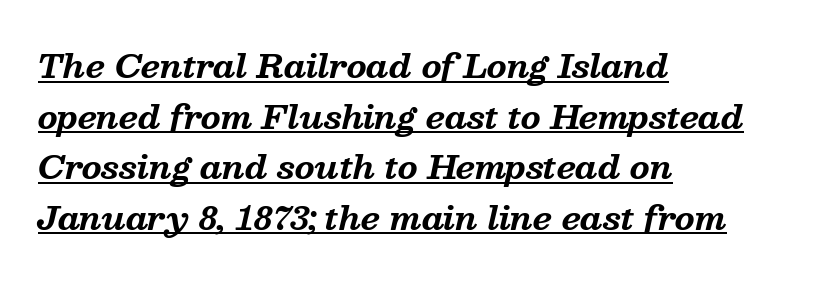
Q: Is the text bold? A: Yes.
Q: Is the text italic (slanted)? A: Yes, it leans right by about 13 degrees.
Q: Is the typeface a serif or a sans-serif typeface? A: Serif.
Q: Is the text underlined? A: Yes.
Q: How is the paragraph aligned? A: Left-aligned.
Q: Is the spacing between letters normal or unusually wide? A: Normal.
Q: Is the spacing between lines tight, normal or loose? A: Normal.
Q: Width (condensed, normal, or wide)? A: Normal.
Q: Stroke contrast? A: Medium.
Q: x-height? A: Medium.
Q: Monospaced? A: No.
